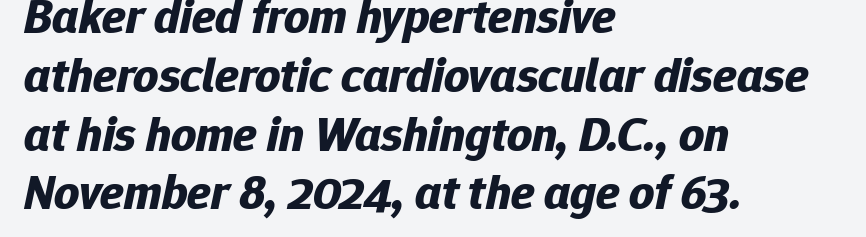
{"italic": "yes", "lean": "right", "slant_degrees": 12, "bold": "yes", "weight": "bold", "width": "normal", "stroke_contrast": "low", "x_height": "medium", "monospaced": "no", "underline": "no", "align": "left", "line_spacing_ratio": 1.2, "letter_spacing": "normal", "letter_spacing_em": 0.0, "glyph_px": 49}
